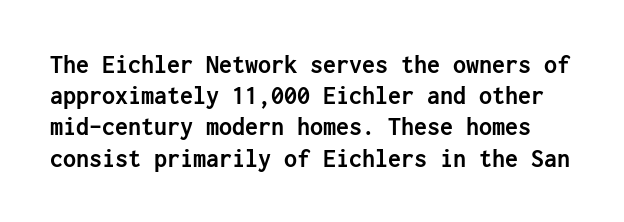
Q: Is the text bold? A: Yes.
Q: Is the text italic (slanted)? A: No, it is upright.
Q: Is the text underlined? A: No.
Q: Is the spacing between letters normal or unusually wide? A: Normal.
